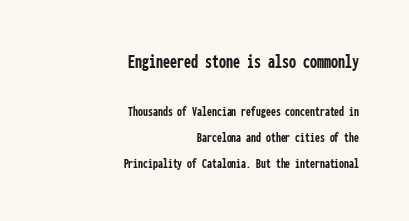
Q: Is the text bold? A: Yes.
Q: Is the text italic (slanted)? A: No, it is upright.
Q: Is the text underlined? A: No.
Q: How is the paragraph aligned? A: Right-aligned.
Q: Is the spacing between letters normal or unusually wide? A: Normal.
Q: Which block of text is set in a larger size, the first (top) or the second (bottom)? A: The first (top) one.
